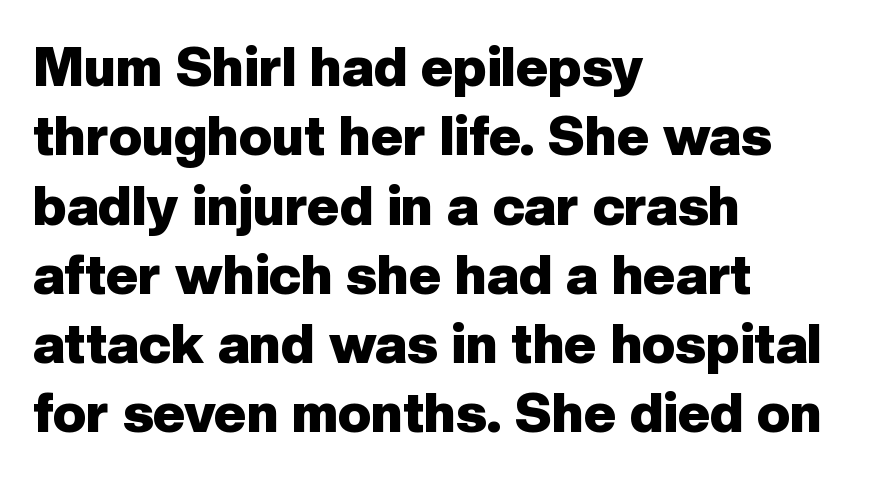
The image shows 55 px heavy sans-serif type, upright; set left-aligned, normal line spacing (1.26x), normal letter spacing, not underlined; low stroke contrast and a medium x-height.
